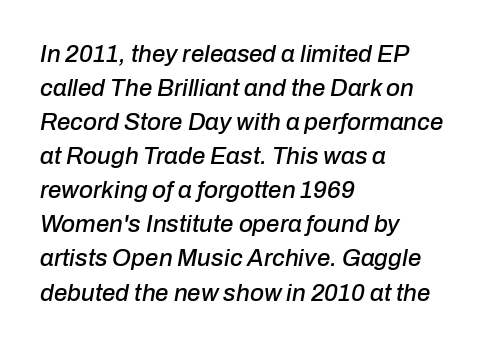
The image shows 24 px text type, italic (leaning right); set left-aligned, normal line spacing (1.42x), normal letter spacing, not underlined.
